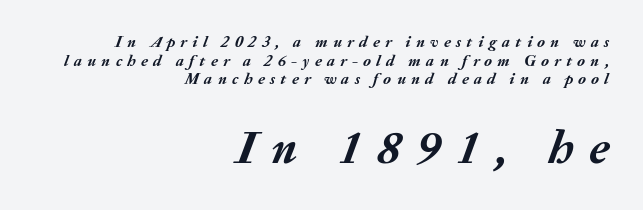
{"italic": "yes", "lean": "right", "slant_degrees": 20, "bold": "yes", "weight": "semibold", "width": "normal", "stroke_contrast": "medium", "x_height": "medium", "monospaced": "no", "underline": "no", "align": "right", "line_spacing_ratio": 1.16, "letter_spacing": "wide", "letter_spacing_em": 0.33, "larger_block": "second", "size_ratio": 2.94, "glyph_px": 47}
